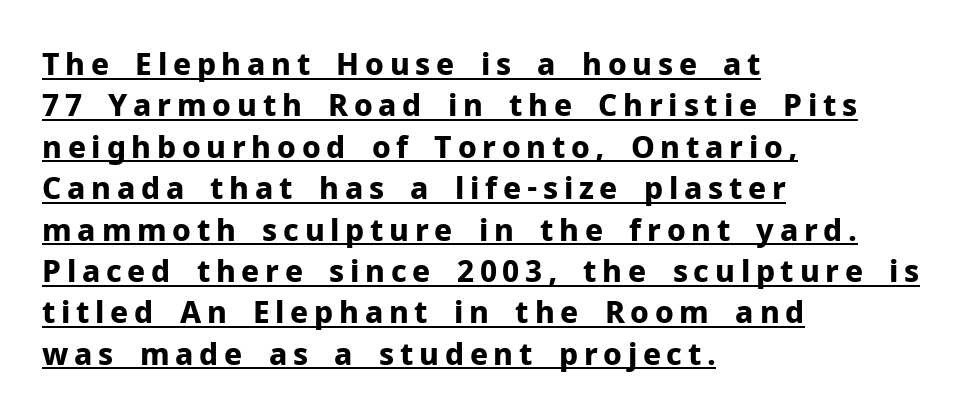
{"serif": "no", "italic": "no", "bold": "yes", "weight": "bold", "width": "normal", "stroke_contrast": "low", "x_height": "medium", "monospaced": "no", "underline": "yes", "align": "left", "line_spacing": "normal", "line_spacing_ratio": 1.38, "glyph_px": 30}
